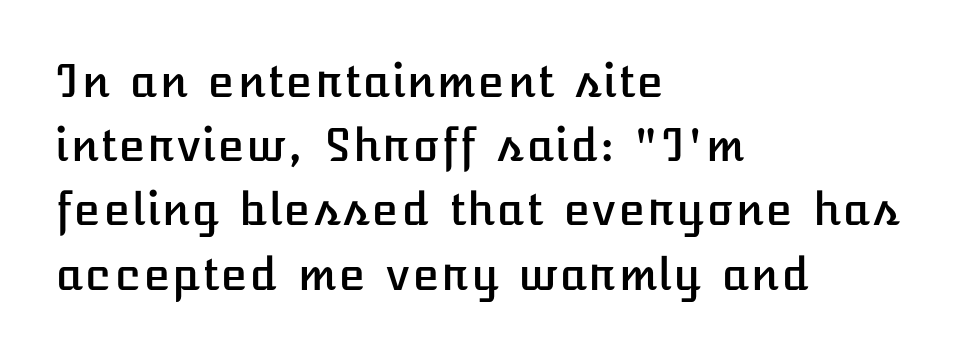
The image shows 44 px text type, upright; set left-aligned, normal line spacing (1.46x), normal letter spacing, not underlined; low stroke contrast and a medium x-height.
